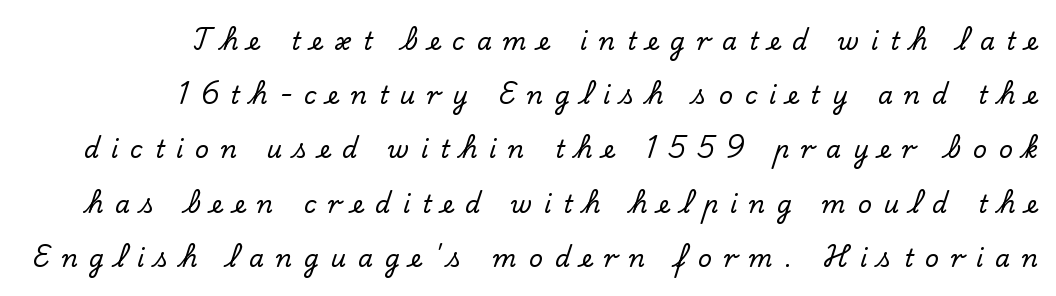
Q: Is the text italic (slanted)? A: Yes.
Q: Is the text underlined? A: No.
Q: How is the paragraph aligned? A: Right-aligned.
Q: Is the spacing between letters normal or unusually wide? A: Unusually wide.
Q: Is the spacing between lines tight, normal or loose? A: Loose.
